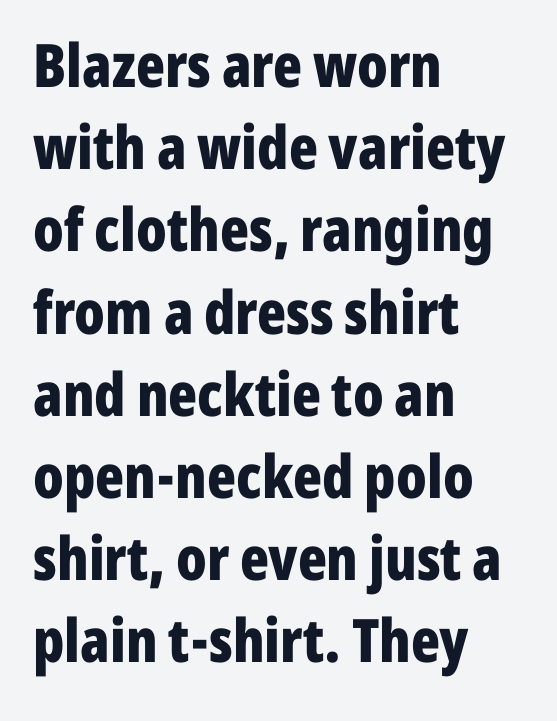
{"serif": "no", "italic": "no", "bold": "yes", "weight": "bold", "width": "condensed", "stroke_contrast": "low", "x_height": "medium", "monospaced": "no", "underline": "no", "align": "left", "line_spacing": "normal", "line_spacing_ratio": 1.37, "letter_spacing": "normal", "letter_spacing_em": 0.0, "glyph_px": 60}
